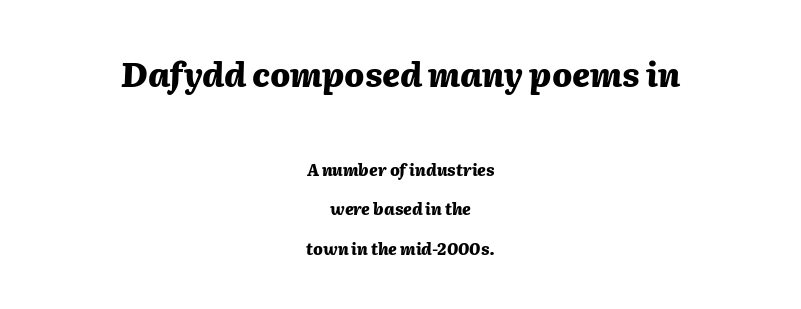
{"italic": "yes", "lean": "right", "slant_degrees": 2, "bold": "yes", "weight": "heavy", "width": "normal", "stroke_contrast": "medium", "x_height": "medium", "monospaced": "no", "underline": "no", "align": "center", "line_spacing": "loose", "line_spacing_ratio": 2.49, "letter_spacing": "normal", "letter_spacing_em": 0.0, "larger_block": "first", "size_ratio": 2.06, "glyph_px": 33}
